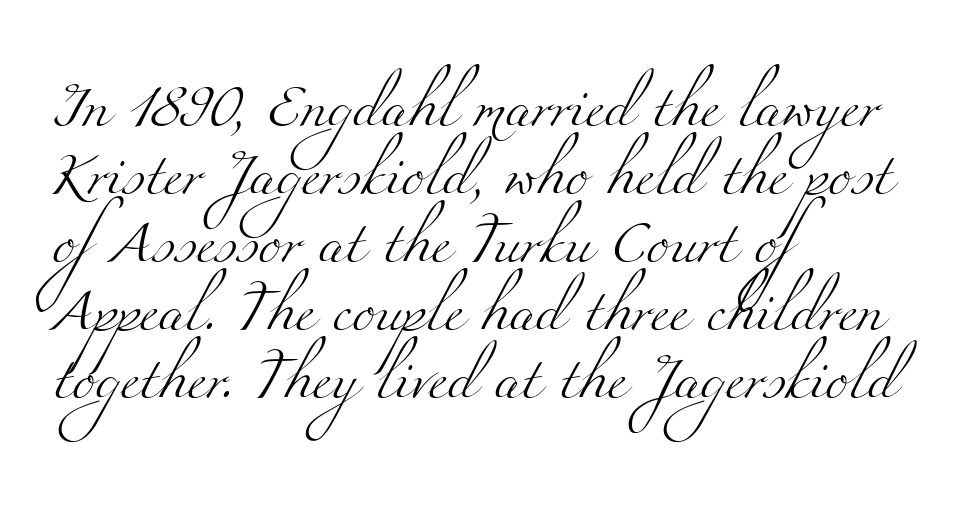
The image shows 43 px light, wide type; set left-aligned, normal line spacing (1.58x), normal letter spacing, not underlined; medium stroke contrast and a small x-height.
